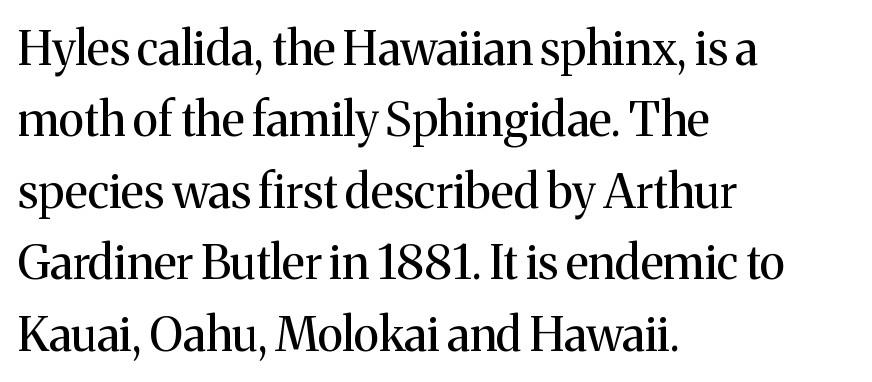
{"serif": "yes", "italic": "no", "bold": "no", "weight": "regular", "width": "normal", "stroke_contrast": "medium", "x_height": "medium", "monospaced": "no", "underline": "no", "align": "left", "line_spacing": "normal", "line_spacing_ratio": 1.52, "letter_spacing": "normal", "letter_spacing_em": 0.0, "glyph_px": 47}
